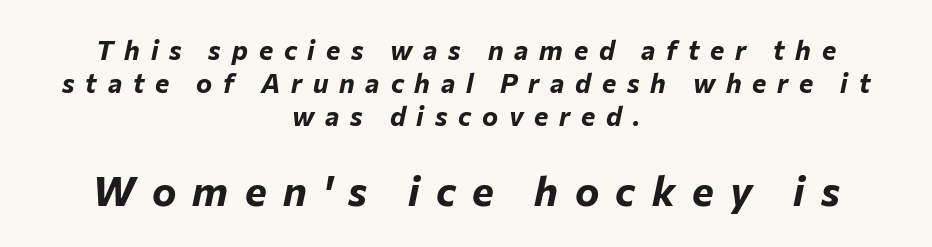
{"italic": "yes", "lean": "right", "slant_degrees": 12, "bold": "yes", "weight": "bold", "width": "normal", "stroke_contrast": "low", "x_height": "medium", "monospaced": "no", "underline": "no", "align": "center", "line_spacing_ratio": 1.22, "letter_spacing": "wide", "letter_spacing_em": 0.4, "larger_block": "second", "size_ratio": 1.52, "glyph_px": 41}
